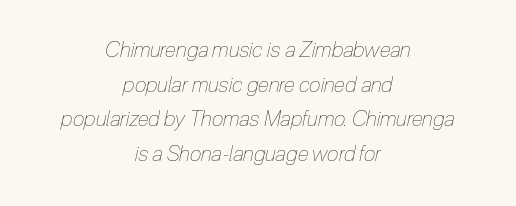
{"italic": "yes", "lean": "right", "slant_degrees": 12, "bold": "no", "underline": "no", "align": "center", "line_spacing": "normal", "line_spacing_ratio": 1.65, "letter_spacing": "normal", "letter_spacing_em": 0.0, "glyph_px": 21}
